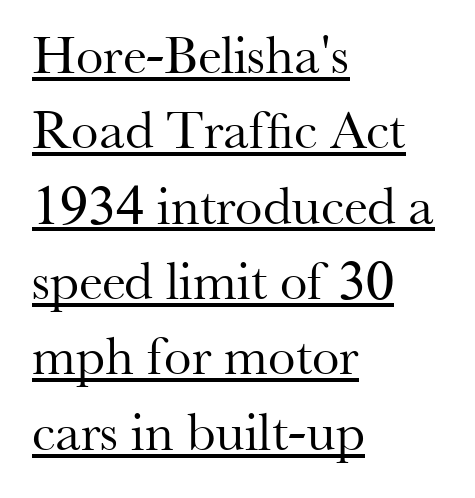
Q: Is the text bold? A: No.
Q: Is the text italic (slanted)? A: No, it is upright.
Q: Is the typeface a serif or a sans-serif typeface? A: Serif.
Q: Is the text underlined? A: Yes.
Q: How is the paragraph aligned? A: Left-aligned.
Q: Is the spacing between letters normal or unusually wide? A: Normal.
Q: Is the spacing between lines tight, normal or loose? A: Normal.
Q: Width (condensed, normal, or wide)? A: Normal.
Q: Stroke contrast? A: Medium.
Q: x-height? A: Small.
Q: Monospaced? A: No.
